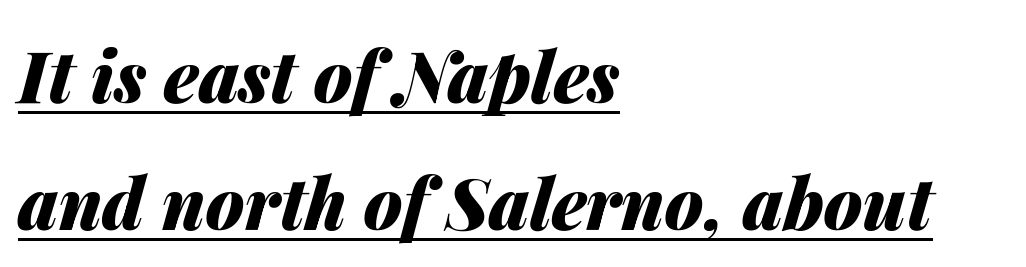
{"italic": "yes", "lean": "right", "slant_degrees": 14, "bold": "yes", "weight": "heavy", "width": "normal", "stroke_contrast": "medium", "x_height": "medium", "monospaced": "no", "underline": "yes", "align": "left", "line_spacing_ratio": 1.82, "letter_spacing": "normal", "letter_spacing_em": 0.0, "glyph_px": 70}
